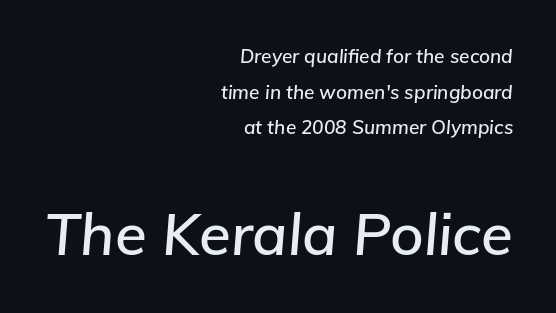
Q: Is the text italic (slanted)? A: Yes, it leans right by about 5 degrees.
Q: Is the text underlined? A: No.
Q: How is the paragraph aligned? A: Right-aligned.
Q: Is the spacing between letters normal or unusually wide? A: Normal.
Q: Which block of text is set in a larger size, the first (top) or the second (bottom)? A: The second (bottom) one.
Q: Width (condensed, normal, or wide)? A: Normal.
Q: Stroke contrast? A: Low.
Q: x-height? A: Medium.
Q: Monospaced? A: No.
